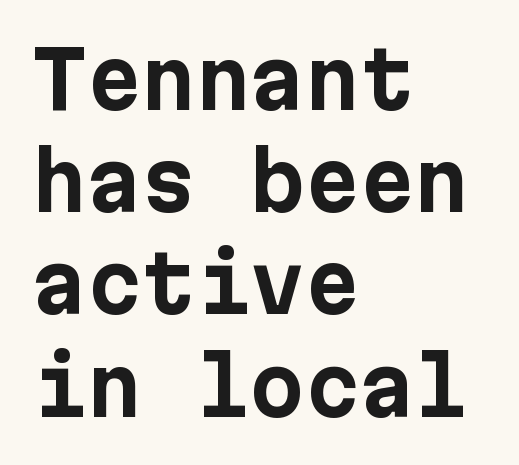
Q: Is the text bold? A: Yes.
Q: Is the text italic (slanted)? A: No, it is upright.
Q: Is the typeface a serif or a sans-serif typeface? A: Sans-serif.
Q: Is the text underlined? A: No.
Q: How is the paragraph aligned? A: Left-aligned.
Q: Is the spacing between letters normal or unusually wide? A: Normal.
Q: Is the spacing between lines tight, normal or loose? A: Normal.
Q: Width (condensed, normal, or wide)? A: Normal.
Q: Stroke contrast? A: Low.
Q: x-height? A: Medium.
